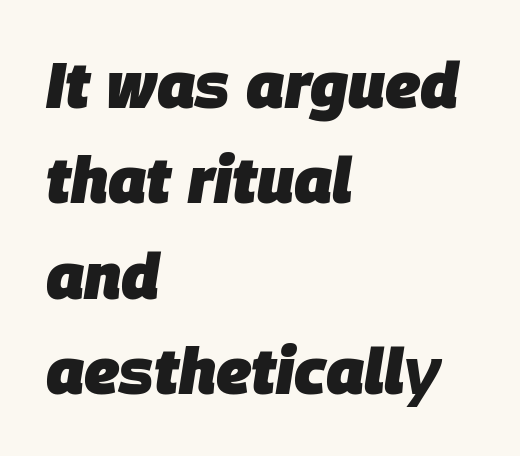
{"italic": "yes", "lean": "right", "slant_degrees": 9, "bold": "yes", "weight": "heavy", "width": "normal", "stroke_contrast": "low", "x_height": "large", "monospaced": "no", "underline": "no", "align": "left", "line_spacing": "normal", "line_spacing_ratio": 1.49, "letter_spacing": "normal", "letter_spacing_em": 0.0, "glyph_px": 64}
